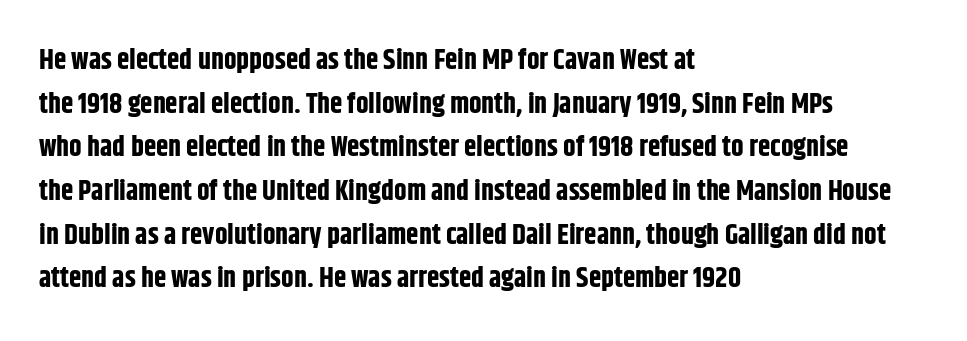
Look at the bottom of the vertical strokes: they stop flat, with no serifs. Each line starts at the same left margin while the right side varies. Notice how the stems are strictly vertical — no italics here. These lines are rendered in a variable-pitch font. Rule under the text: the space is simply empty. Letter spacing: default.
